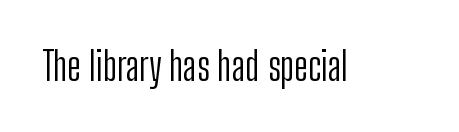
In terms of posture, this sample is upright. The tracking reads as untouched default to a designer's eye. This rendering features lettering with no underline. The passage shown is typed in a proportional face where columns would drift. This is not heavy type; no bold has been used.
